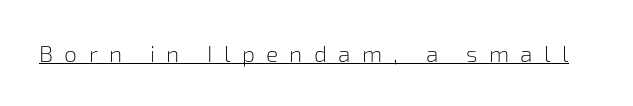
Notice how the stems are strictly vertical — no italics here. Inter-character spacing is expanded well beyond the font's built-in metrics. Check the space under the baseline: a stroke is drawn there. A quiet, ordinary-to-light weight characterises the typeface.
